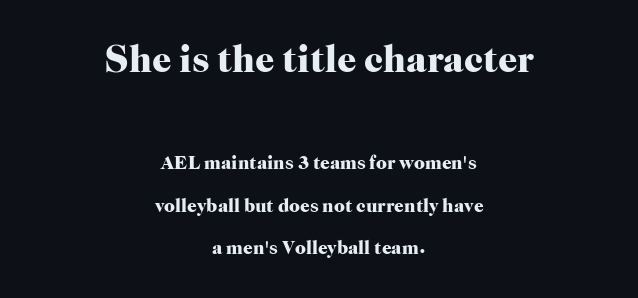
The passage shown is typed in a proportional face where columns would drift. Check the space under the baseline: it is left empty. Interline gaps are noticeably wide in this sample. The upper block of text is set noticeably larger than the block beneath it. Here the glyphs are tracked normally, forming tight word shapes.
